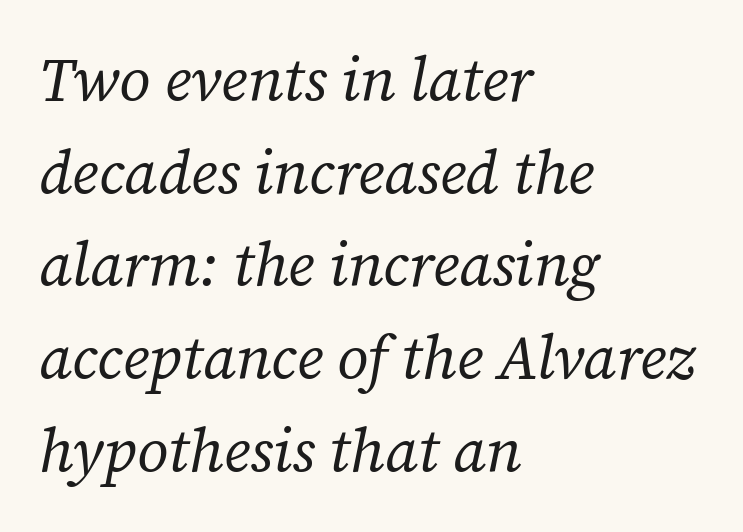
Posture: slanted. Caption: standard tracking, unaltered. Normally led — the rows are evenly, conventionally spaced. This is serif lettering, the kind often seen in printed books. Nothing heavy about these letters — not bold at all. Varying glyph widths throughout — classic text-font behaviour.
